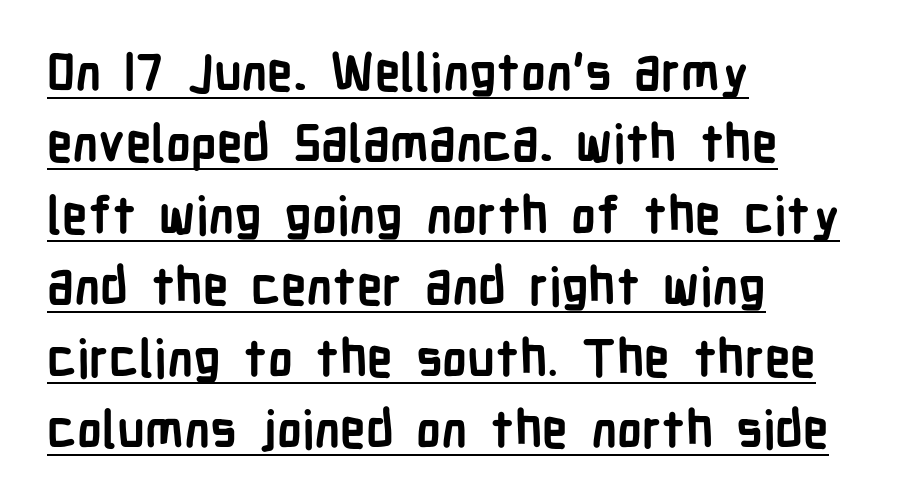
The image shows 51 px semibold, condensed sans-serif type, upright; set left-aligned, normal line spacing (1.4x), normal letter spacing, underlined; low stroke contrast and a medium x-height.
